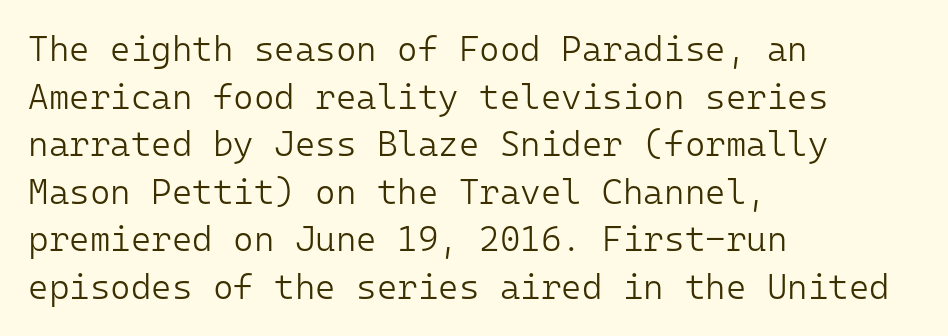
Q: Is the text bold? A: No.
Q: Is the text italic (slanted)? A: No, it is upright.
Q: Is the typeface a serif or a sans-serif typeface? A: Sans-serif.
Q: Is the text underlined? A: No.
Q: How is the paragraph aligned? A: Left-aligned.
Q: Is the spacing between letters normal or unusually wide? A: Normal.
Q: Is the spacing between lines tight, normal or loose? A: Normal.
Q: Width (condensed, normal, or wide)? A: Normal.
Q: Stroke contrast? A: Low.
Q: x-height? A: Medium.
Q: Monospaced? A: Yes.
